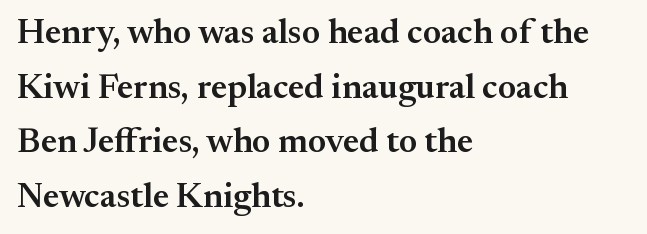
The image shows 35 px semibold serif type, upright; set left-aligned, normal line spacing (1.56x), normal letter spacing, not underlined; medium stroke contrast and a small x-height.
